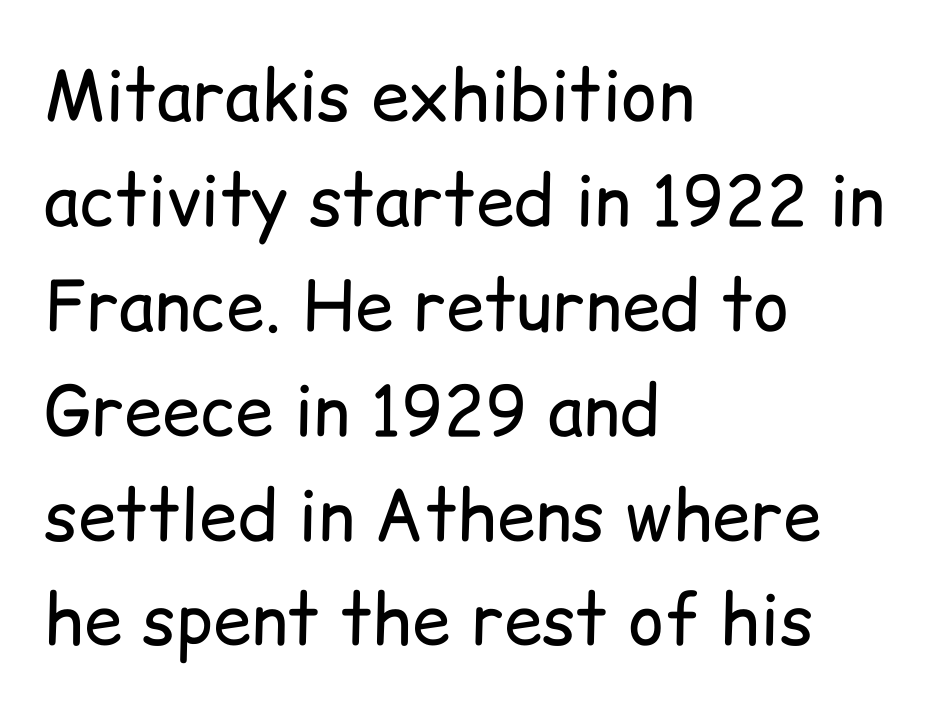
Typeset ragged right — the left edge is the straight one. A typesetter would call this proportional, since set widths differ per character. Do the letters lean? They stand straight. The words here are not underlined. These glyphs show unthickened strokes, regular width or finer.
